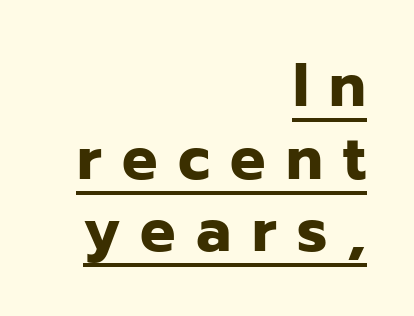
Q: Is the text bold? A: Yes.
Q: Is the text italic (slanted)? A: No, it is upright.
Q: Is the typeface a serif or a sans-serif typeface? A: Sans-serif.
Q: Is the text underlined? A: Yes.
Q: How is the paragraph aligned? A: Right-aligned.
Q: Is the spacing between letters normal or unusually wide? A: Unusually wide.
Q: Width (condensed, normal, or wide)? A: Normal.
Q: Stroke contrast? A: Low.
Q: x-height? A: Medium.
Q: Monospaced? A: No.
